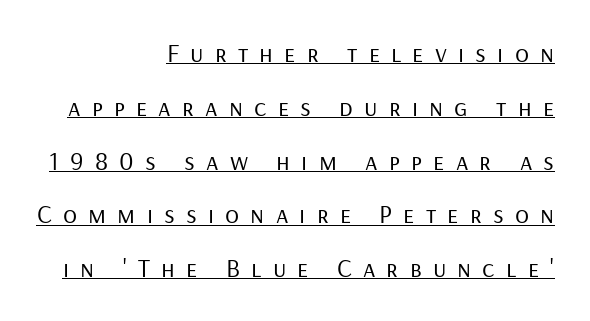
The image shows 26 px text type, upright; set right-aligned, loose line spacing (2.07x), unusually wide letter spacing (+0.43 em), underlined.
